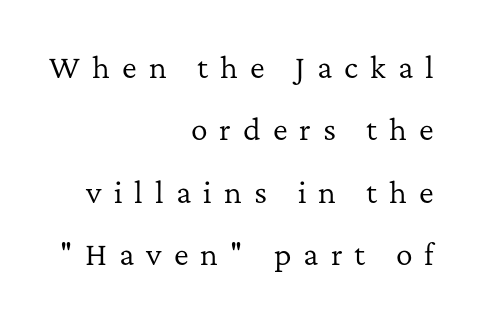
Q: Is the text bold? A: No.
Q: Is the text italic (slanted)? A: No, it is upright.
Q: Is the typeface a serif or a sans-serif typeface? A: Serif.
Q: Is the text underlined? A: No.
Q: How is the paragraph aligned? A: Right-aligned.
Q: Is the spacing between letters normal or unusually wide? A: Unusually wide.
Q: Is the spacing between lines tight, normal or loose? A: Loose.
Q: Width (condensed, normal, or wide)? A: Normal.
Q: Stroke contrast? A: Low.
Q: x-height? A: Medium.
Q: Monospaced? A: No.
